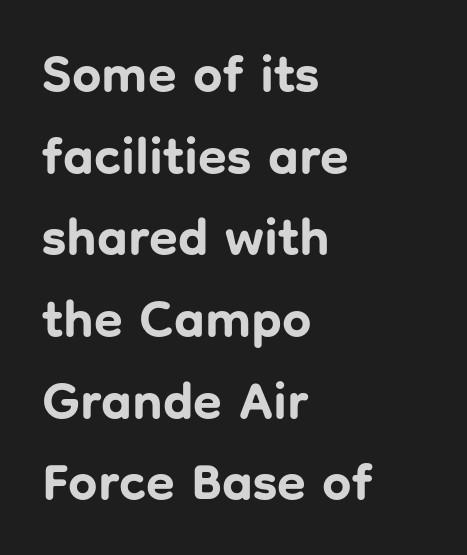
{"serif": "no", "italic": "no", "bold": "yes", "weight": "bold", "width": "normal", "stroke_contrast": "low", "x_height": "medium", "monospaced": "no", "underline": "no", "align": "left", "line_spacing": "normal", "line_spacing_ratio": 1.57, "letter_spacing": "normal", "letter_spacing_em": 0.0, "glyph_px": 52}
